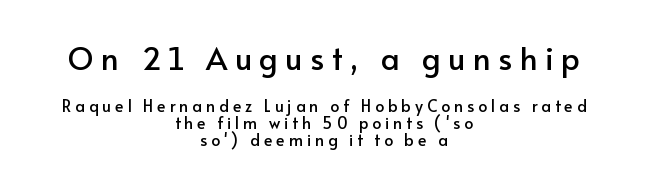
The image shows 31 px sans-serif type, upright; set centered, tight line spacing (1.09x), unusually wide letter spacing (+0.24 em), not underlined; the first (top) block is 1.94x larger; low stroke contrast and a small x-height.
